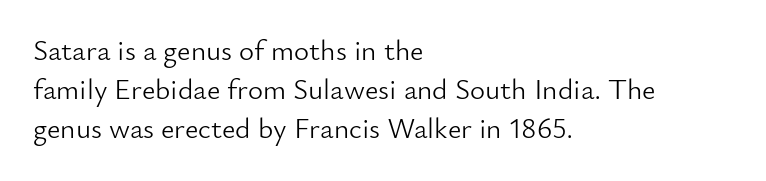
The image shows 29 px light sans-serif type, upright; set left-aligned, normal line spacing (1.35x), normal letter spacing, not underlined; low stroke contrast and a small x-height.
